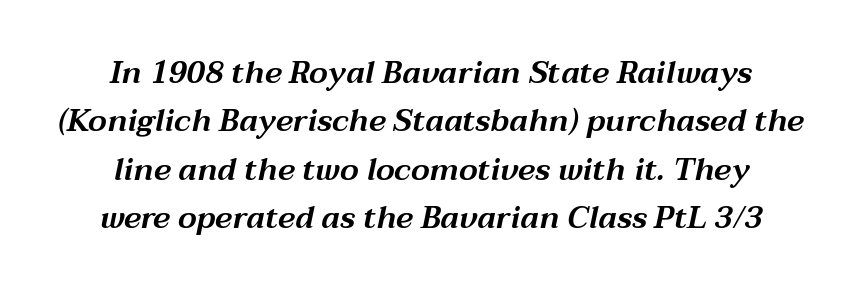
The image shows 31 px wide type, italic (leaning right); set centered, normal line spacing (1.56x), normal letter spacing, not underlined; medium stroke contrast and a medium x-height.
